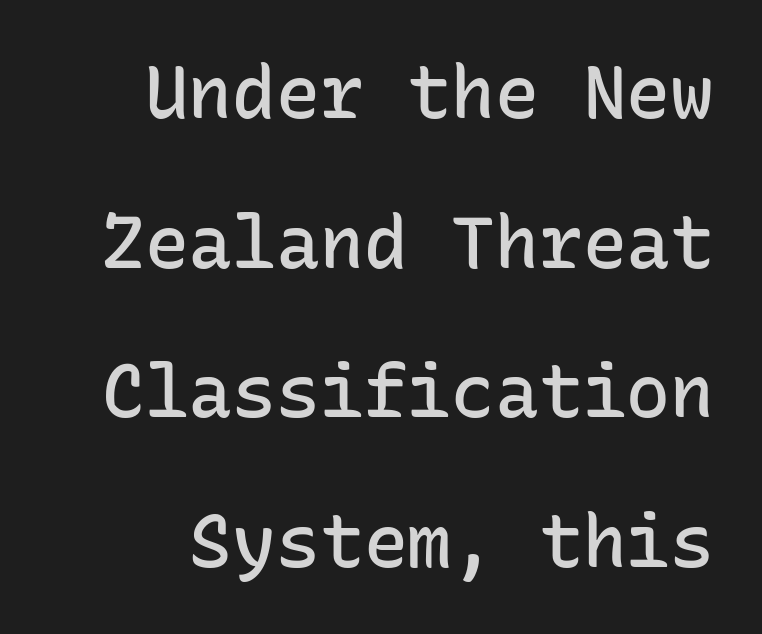
The image shows 73 px semibold sans-serif type, upright, monospaced; set loose line spacing (2.05x), normal letter spacing, not underlined; low stroke contrast and a medium x-height.
